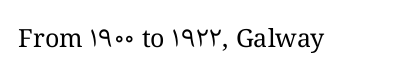
The image shows 25 px text type, upright; set normal letter spacing, not underlined.
